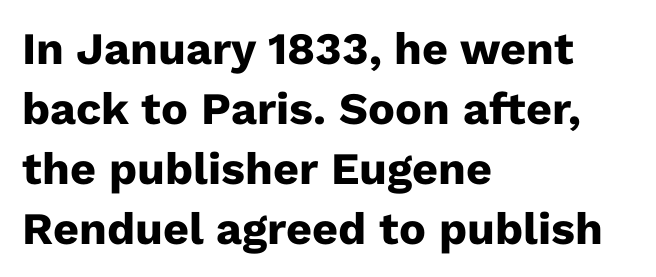
Q: Is the text bold? A: Yes.
Q: Is the text italic (slanted)? A: No, it is upright.
Q: Is the typeface a serif or a sans-serif typeface? A: Sans-serif.
Q: Is the text underlined? A: No.
Q: How is the paragraph aligned? A: Left-aligned.
Q: Is the spacing between letters normal or unusually wide? A: Normal.
Q: Is the spacing between lines tight, normal or loose? A: Normal.
Q: Width (condensed, normal, or wide)? A: Normal.
Q: Stroke contrast? A: Low.
Q: x-height? A: Medium.
Q: Monospaced? A: No.
